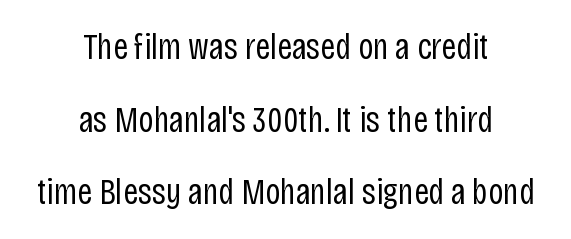
Tall strokes in this sample are plumb rather than angled. The typesetter chose a symmetrical, centered arrangement here. The face used here is proportionally spaced, like ordinary book or web type. A light-to-regular cut is what we see here.
